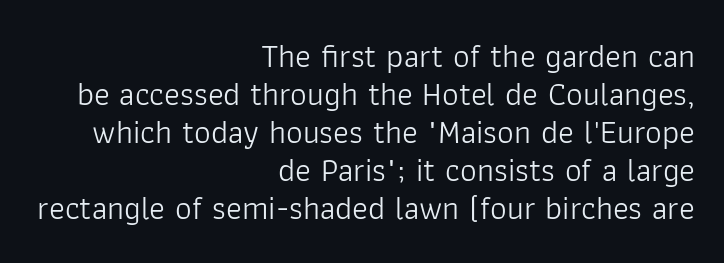
The image shows 33 px light sans-serif type, upright; set right-aligned, tight line spacing (1.15x), normal letter spacing, not underlined; low stroke contrast and a medium x-height.
